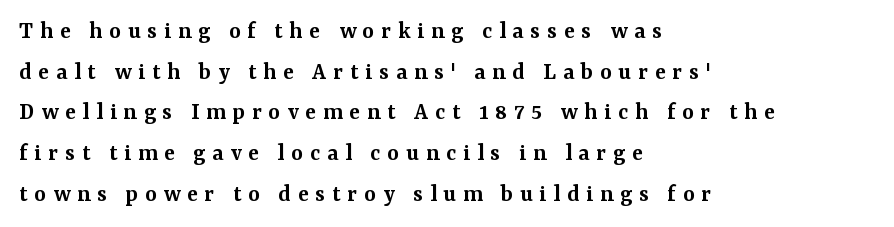
{"italic": "no", "bold": "semi", "underline": "no", "align": "left", "line_spacing": "normal", "line_spacing_ratio": 1.63, "letter_spacing": "wide", "letter_spacing_em": 0.27, "glyph_px": 25}
